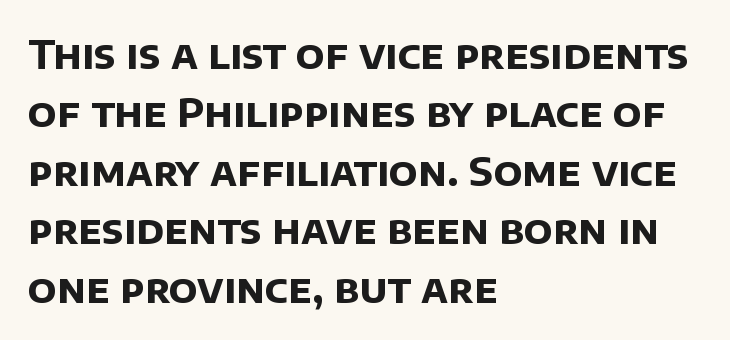
{"serif": "no", "bold": "yes", "weight": "bold", "width": "normal", "stroke_contrast": "low", "x_height": "large", "monospaced": "no", "underline": "no", "align": "left", "line_spacing": "normal", "line_spacing_ratio": 1.5, "letter_spacing": "normal", "letter_spacing_em": 0.0, "glyph_px": 39}
